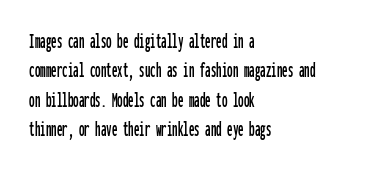
Q: Is the text italic (slanted)? A: No, it is upright.
Q: Is the text underlined? A: No.
Q: How is the paragraph aligned? A: Left-aligned.
Q: Is the spacing between letters normal or unusually wide? A: Normal.
Q: Is the spacing between lines tight, normal or loose? A: Normal.
